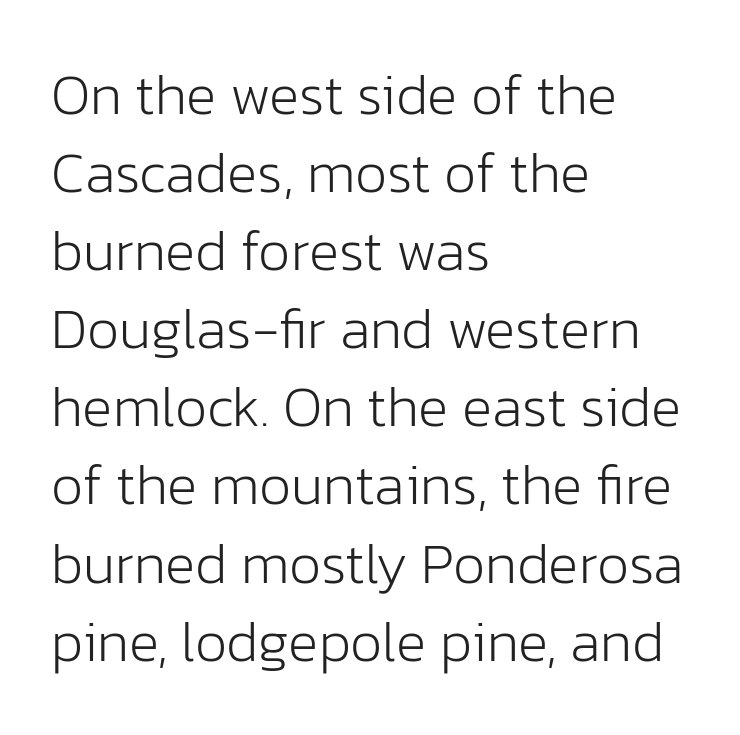
Q: Is the text bold? A: No.
Q: Is the text italic (slanted)? A: No, it is upright.
Q: Is the typeface a serif or a sans-serif typeface? A: Sans-serif.
Q: Is the text underlined? A: No.
Q: How is the paragraph aligned? A: Left-aligned.
Q: Is the spacing between letters normal or unusually wide? A: Normal.
Q: Is the spacing between lines tight, normal or loose? A: Normal.
Q: Width (condensed, normal, or wide)? A: Normal.
Q: Stroke contrast? A: Low.
Q: x-height? A: Medium.
Q: Monospaced? A: No.
